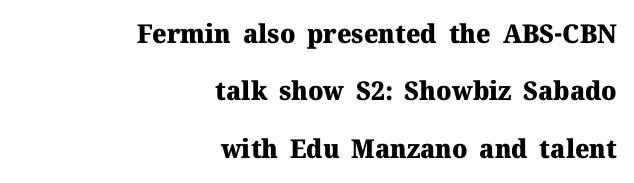
The image shows 26 px bold type, upright; set right-aligned, loose line spacing (2.21x), normal letter spacing, not underlined.
